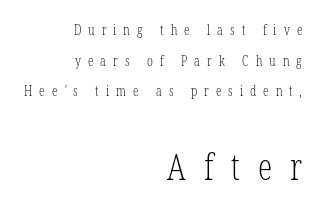
The leading is generous, giving the passage an open texture. The glyphs are unaccompanied by any horizontal stroke below them. The designer went with a serif here, giving each stem small feet. Whoever set this made the second block the dominant, larger element.
